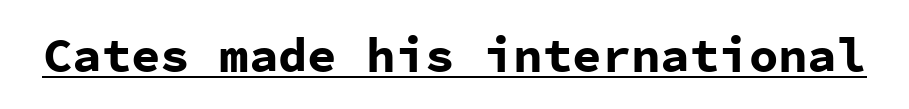
{"serif": "no", "italic": "no", "bold": "yes", "weight": "bold", "width": "normal", "stroke_contrast": "low", "x_height": "medium", "monospaced": "yes", "underline": "yes", "letter_spacing": "normal", "letter_spacing_em": 0.0, "glyph_px": 49}
